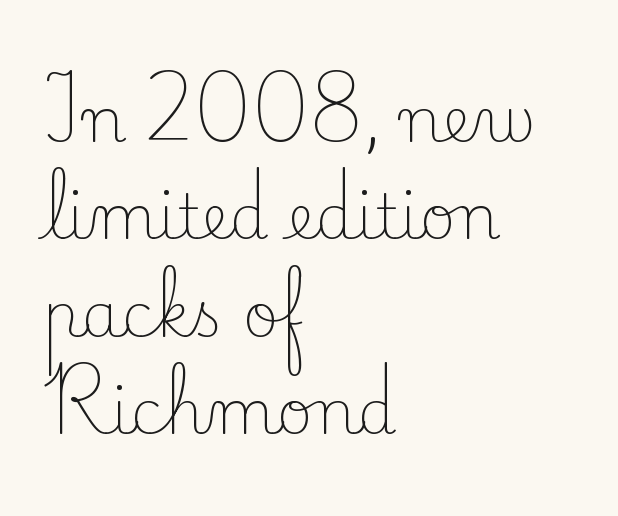
The image shows 62 px light serif type, upright; set left-aligned, normal line spacing (1.57x), normal letter spacing, not underlined; low stroke contrast and a small x-height.
